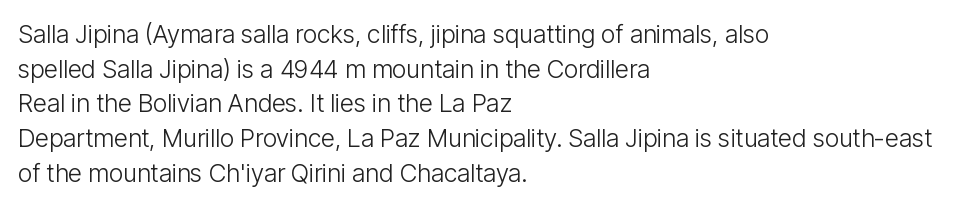
The image shows 25 px text type, upright; set left-aligned, normal line spacing (1.39x), normal letter spacing, not underlined.
